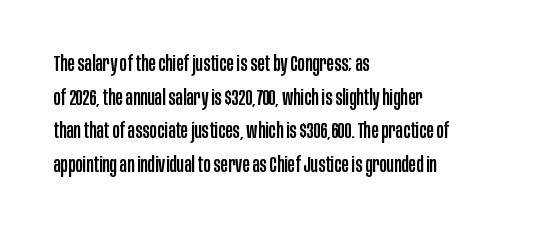
One glance says typical: line gaps are just what's usual. The letters stand upright; this is a roman face. The gap between lines stays unmarked. These lines keep a tight, regular rhythm from letter to letter. Casual observation: everything's shoved over to the left.
